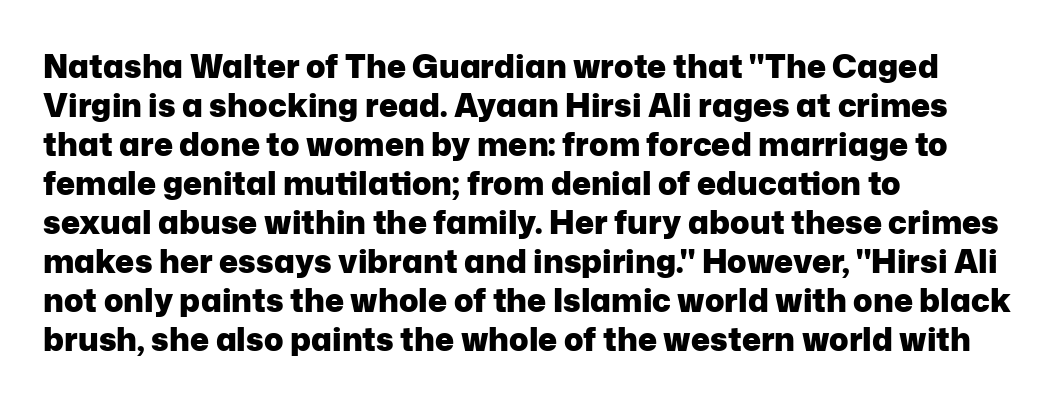
The image shows 32 px heavy sans-serif type, upright; set left-aligned, line spacing 1.22x, normal letter spacing, not underlined; low stroke contrast and a medium x-height.
